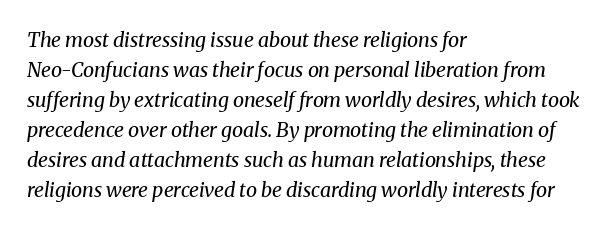
The image shows 20 px text type, italic (leaning right); set left-aligned, normal line spacing (1.5x), normal letter spacing, not underlined.
